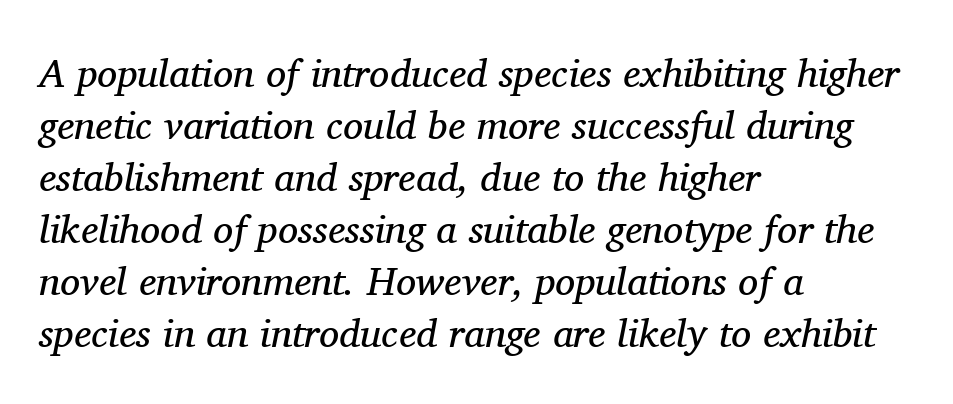
Q: Is the text bold? A: No.
Q: Is the text italic (slanted)? A: Yes, it leans right by about 11 degrees.
Q: Is the typeface a serif or a sans-serif typeface? A: Serif.
Q: Is the text underlined? A: No.
Q: How is the paragraph aligned? A: Left-aligned.
Q: Is the spacing between letters normal or unusually wide? A: Normal.
Q: Is the spacing between lines tight, normal or loose? A: Normal.
Q: Width (condensed, normal, or wide)? A: Normal.
Q: Stroke contrast? A: Medium.
Q: x-height? A: Medium.
Q: Monospaced? A: No.
